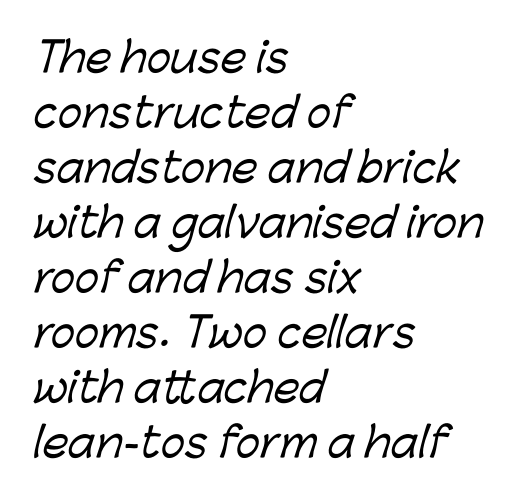
{"serif": "no", "width": "normal", "stroke_contrast": "low", "x_height": "medium", "monospaced": "no", "underline": "no", "align": "left", "line_spacing": "normal", "line_spacing_ratio": 1.34, "letter_spacing": "normal", "letter_spacing_em": 0.0, "glyph_px": 41}
